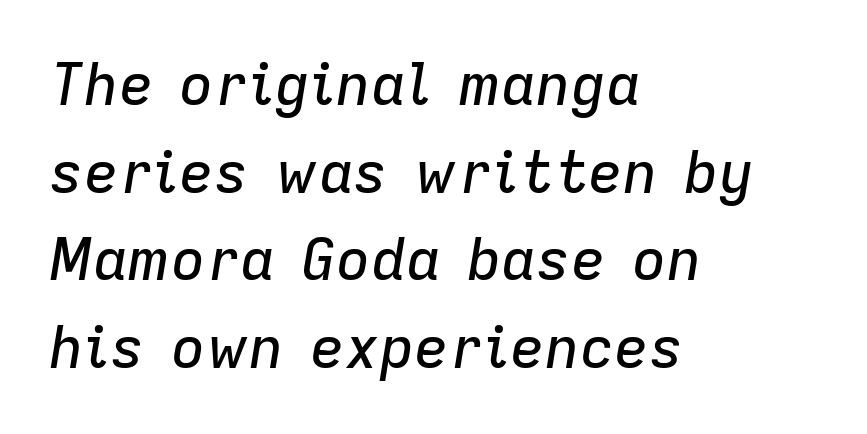
{"italic": "yes", "lean": "right", "slant_degrees": 9, "width": "normal", "stroke_contrast": "low", "x_height": "medium", "monospaced": "no", "underline": "no", "align": "left", "line_spacing": "normal", "line_spacing_ratio": 1.51, "letter_spacing": "normal", "letter_spacing_em": 0.0, "glyph_px": 58}
